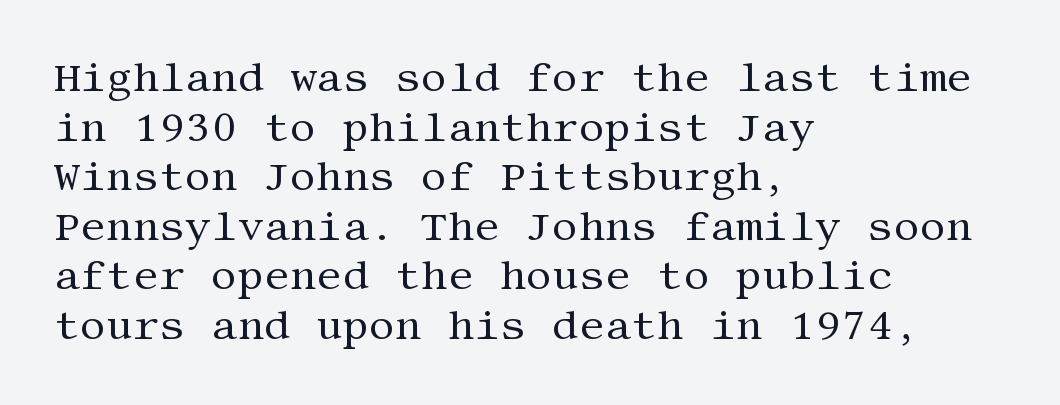
The image shows 41 px regular-weight serif type, upright; set left-aligned, line spacing 1.21x, normal letter spacing, not underlined; medium stroke contrast and a large x-height.
